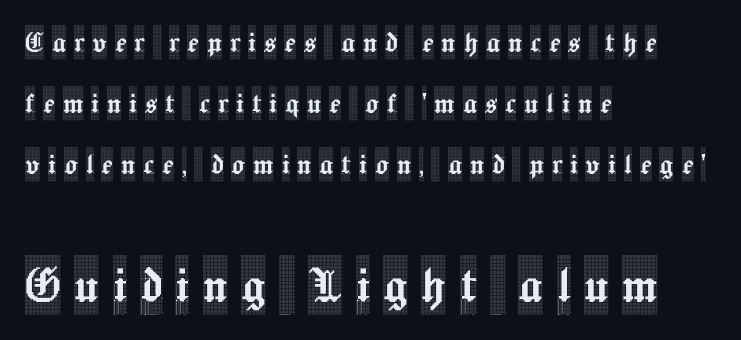
Q: Is the text italic (slanted)? A: No, it is upright.
Q: Is the typeface a serif or a sans-serif typeface? A: Serif.
Q: Is the text underlined? A: No.
Q: How is the paragraph aligned? A: Left-aligned.
Q: Is the spacing between letters normal or unusually wide? A: Unusually wide.
Q: Which block of text is set in a larger size, the first (top) or the second (bottom)? A: The second (bottom) one.
Q: Width (condensed, normal, or wide)? A: Condensed.
Q: x-height? A: Large.
Q: Monospaced? A: No.
